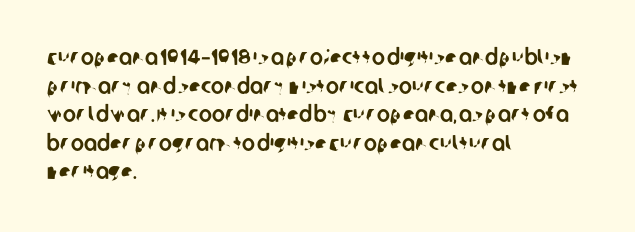
Just letters on the line, the space beneath them empty. This block has exactly the height ordinary leading produces. Letter spacing: default. These lines are set flush left with a ragged right edge.
